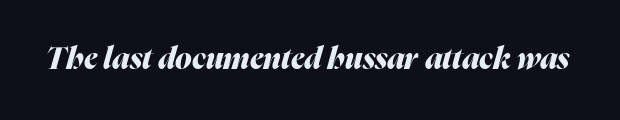
{"italic": "yes", "lean": "right", "slant_degrees": 16, "bold": "yes", "weight": "heavy", "width": "normal", "stroke_contrast": "medium", "x_height": "medium", "monospaced": "no", "underline": "no", "letter_spacing": "normal", "letter_spacing_em": 0.0, "glyph_px": 30}
